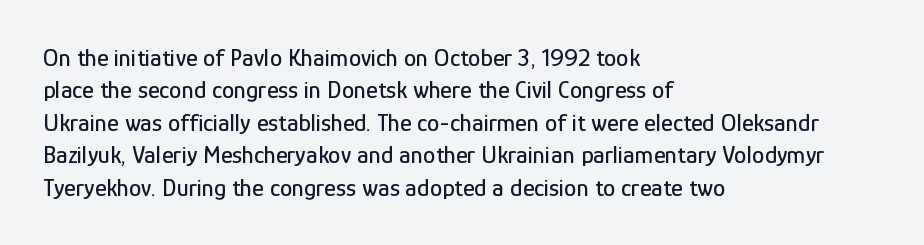
The image shows 25 px text type, upright; set left-aligned, normal line spacing (1.3x), normal letter spacing, not underlined.
